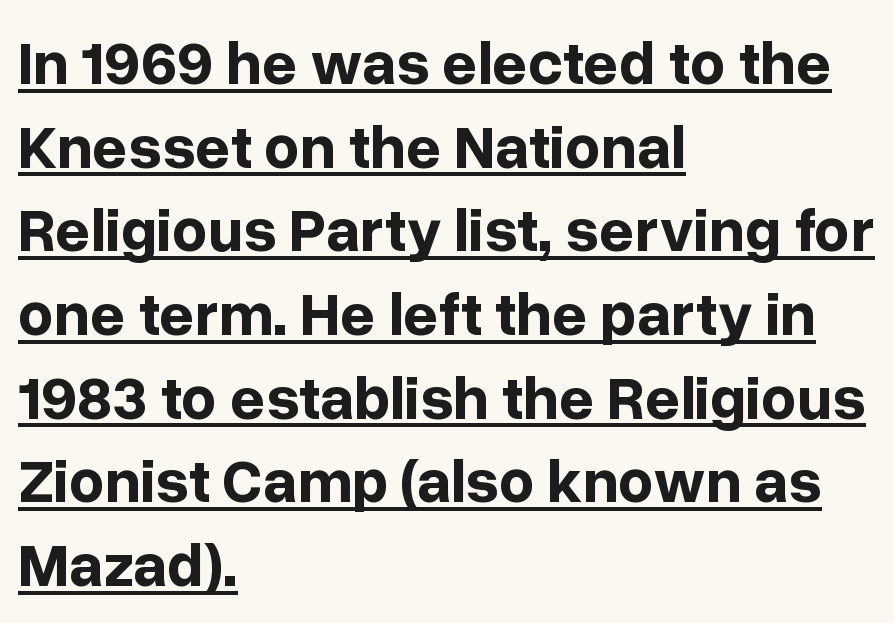
Q: Is the text bold? A: Yes.
Q: Is the text italic (slanted)? A: No, it is upright.
Q: Is the typeface a serif or a sans-serif typeface? A: Sans-serif.
Q: Is the text underlined? A: Yes.
Q: How is the paragraph aligned? A: Left-aligned.
Q: Is the spacing between letters normal or unusually wide? A: Normal.
Q: Is the spacing between lines tight, normal or loose? A: Normal.
Q: Width (condensed, normal, or wide)? A: Normal.
Q: Stroke contrast? A: Low.
Q: x-height? A: Medium.
Q: Monospaced? A: No.
